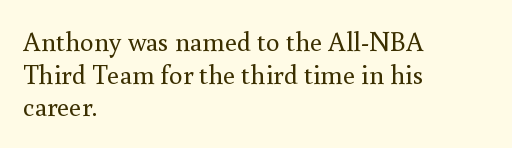
{"italic": "no", "bold": "no", "underline": "no", "align": "left", "line_spacing_ratio": 1.21, "letter_spacing": "normal", "letter_spacing_em": 0.0, "glyph_px": 27}
